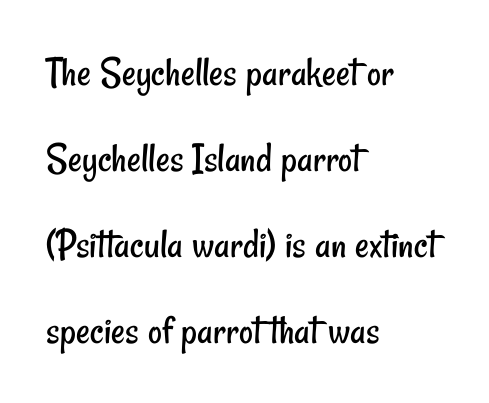
The image shows 43 px regular-weight, condensed sans-serif type; set left-aligned, loose line spacing (2.0x), normal letter spacing, not underlined; low stroke contrast and a small x-height.
